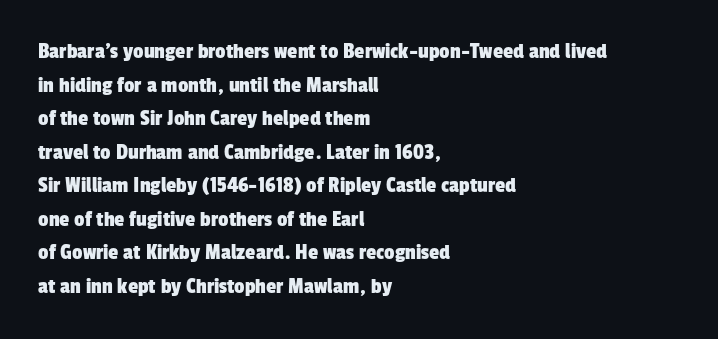
The image shows 23 px text type; set left-aligned, normal line spacing (1.46x), normal letter spacing, not underlined.
